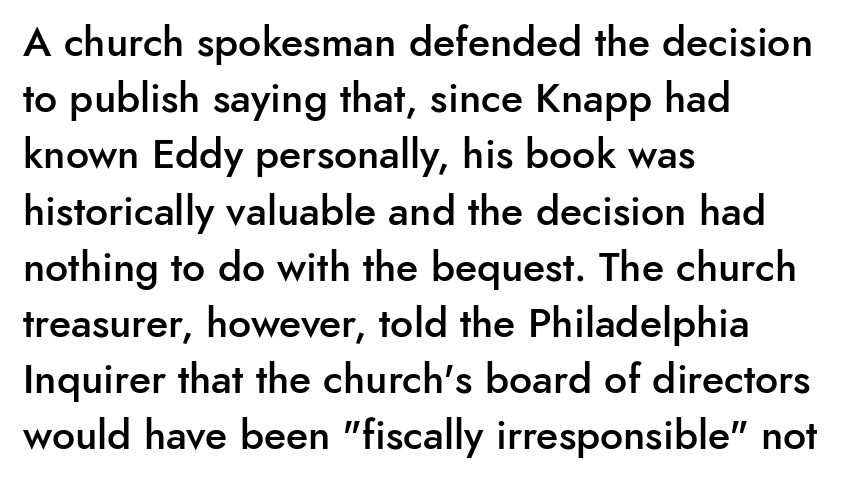
The image shows 41 px semibold sans-serif type, upright; set left-aligned, normal line spacing (1.37x), normal letter spacing, not underlined; low stroke contrast and a small x-height.
